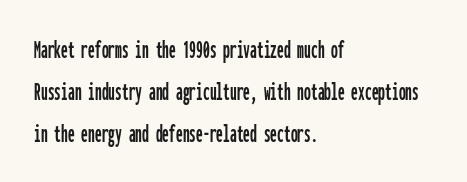
The image shows 27 px text type, upright; set left-aligned, normal line spacing (1.55x), normal letter spacing, not underlined.
